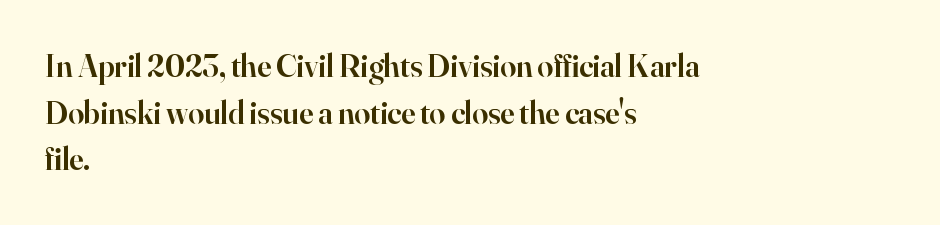
Q: Is the text bold? A: Semi-bold.
Q: Is the text italic (slanted)? A: No, it is upright.
Q: Is the typeface a serif or a sans-serif typeface? A: Serif.
Q: Is the text underlined? A: No.
Q: How is the paragraph aligned? A: Left-aligned.
Q: Is the spacing between letters normal or unusually wide? A: Normal.
Q: Is the spacing between lines tight, normal or loose? A: Normal.
Q: Width (condensed, normal, or wide)? A: Normal.
Q: Stroke contrast? A: High.
Q: x-height? A: Small.
Q: Monospaced? A: No.
